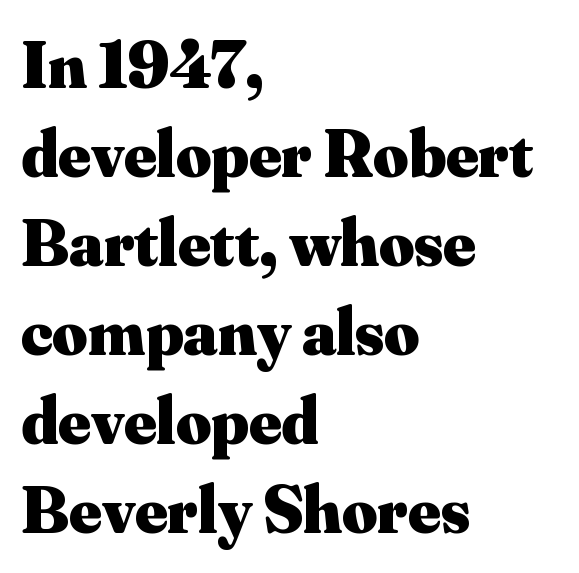
Emphasis by weight is at full strength: bold. These lines keep a tight, regular rhythm from letter to letter. Do the characters align in a grid? No, the font is proportional. A typesetter would mark this as roman, not italic. The lines sit at an ordinary, default distance from one another. Check the space under the baseline: it is left empty.
